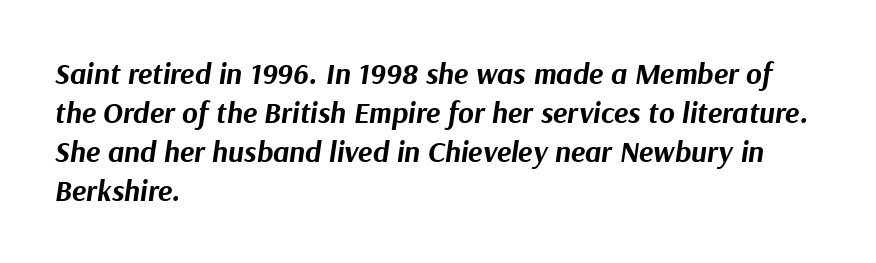
{"italic": "yes", "lean": "right", "slant_degrees": 9, "bold": "yes", "weight": "bold", "width": "normal", "stroke_contrast": "medium", "x_height": "medium", "monospaced": "no", "underline": "no", "align": "left", "line_spacing": "normal", "line_spacing_ratio": 1.3, "letter_spacing": "normal", "letter_spacing_em": 0.0, "glyph_px": 30}
